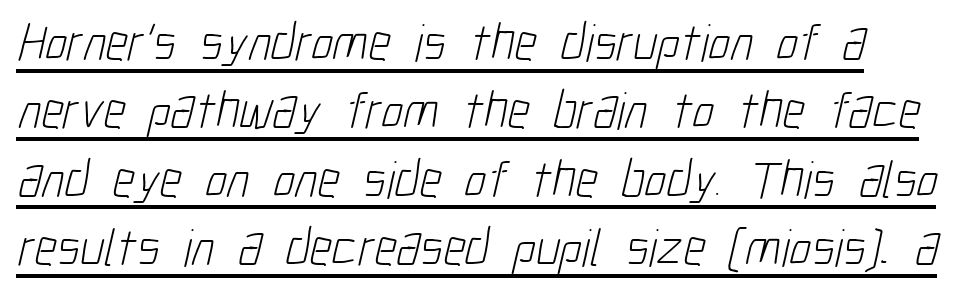
{"serif": "no", "bold": "no", "weight": "light", "width": "condensed", "stroke_contrast": "low", "x_height": "medium", "monospaced": "no", "underline": "yes", "line_spacing": "normal", "line_spacing_ratio": 1.29, "letter_spacing": "normal", "letter_spacing_em": 0.0, "glyph_px": 53}
